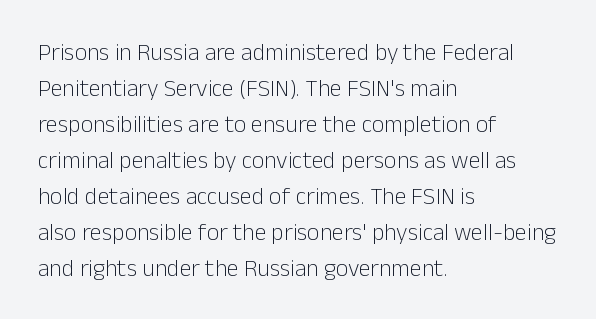
There is no visible air inserted between adjacent glyphs. The rendering anchors every line to the left-hand side. Counters stay open thanks to moderate or lighter strokes. Is there much room between lines? A standard amount, neither cramped nor airy. Type without underlining.
